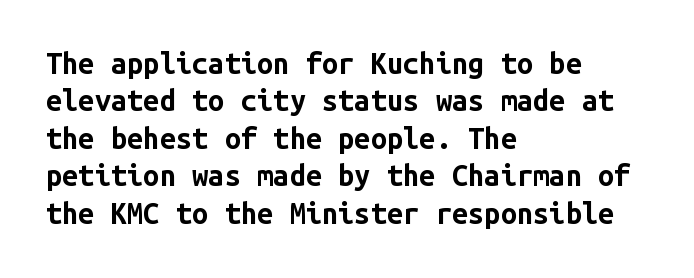
Q: Is the text bold? A: Yes.
Q: Is the text italic (slanted)? A: No, it is upright.
Q: Is the typeface a serif or a sans-serif typeface? A: Sans-serif.
Q: Is the text underlined? A: No.
Q: How is the paragraph aligned? A: Left-aligned.
Q: Is the spacing between letters normal or unusually wide? A: Normal.
Q: Is the spacing between lines tight, normal or loose? A: Normal.
Q: Width (condensed, normal, or wide)? A: Normal.
Q: Stroke contrast? A: Low.
Q: x-height? A: Medium.
Q: Monospaced? A: Yes.
